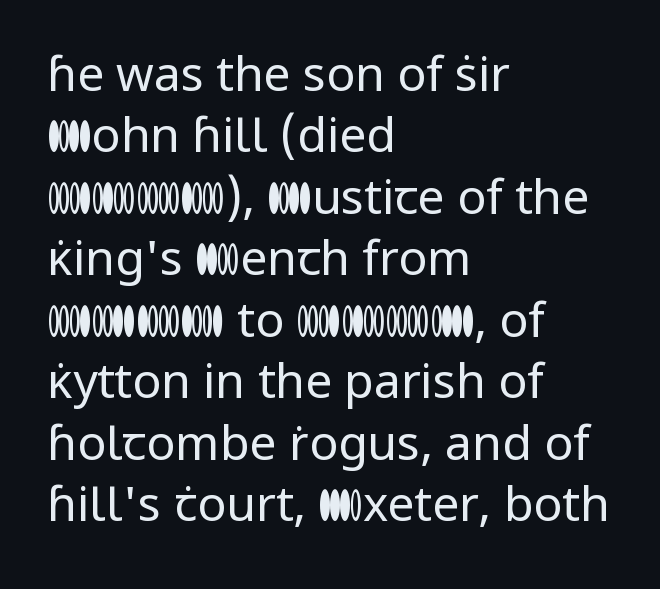
Q: Is the text bold? A: No.
Q: Is the text italic (slanted)? A: No, it is upright.
Q: Is the typeface a serif or a sans-serif typeface? A: Sans-serif.
Q: Is the text underlined? A: No.
Q: How is the paragraph aligned? A: Left-aligned.
Q: Is the spacing between letters normal or unusually wide? A: Normal.
Q: Is the spacing between lines tight, normal or loose? A: Normal.
Q: Width (condensed, normal, or wide)? A: Normal.
Q: Stroke contrast? A: Low.
Q: x-height? A: Medium.
Q: Monospaced? A: No.
